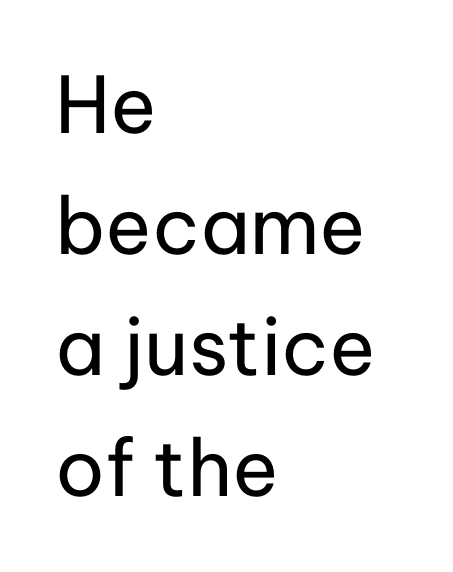
Italic: no, the glyphs are upright roman. The typesetting does not lean heavy: it is not bold. The lines sit at an ordinary, default distance from one another. Left-aligned paragraph, ragged on the right.
